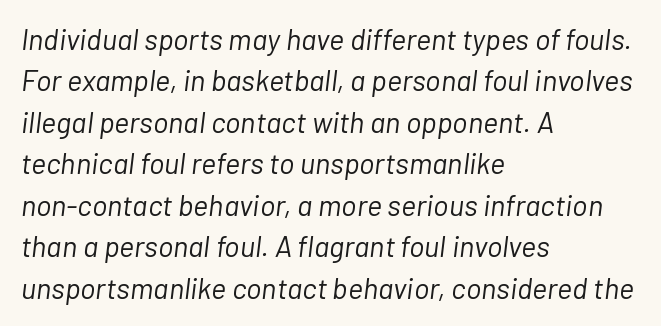
Q: Is the text bold? A: No.
Q: Is the text italic (slanted)? A: Yes, it leans right by about 7 degrees.
Q: Is the text underlined? A: No.
Q: How is the paragraph aligned? A: Left-aligned.
Q: Is the spacing between letters normal or unusually wide? A: Normal.
Q: Is the spacing between lines tight, normal or loose? A: Normal.
Q: Width (condensed, normal, or wide)? A: Normal.
Q: Stroke contrast? A: Low.
Q: x-height? A: Medium.
Q: Monospaced? A: No.
